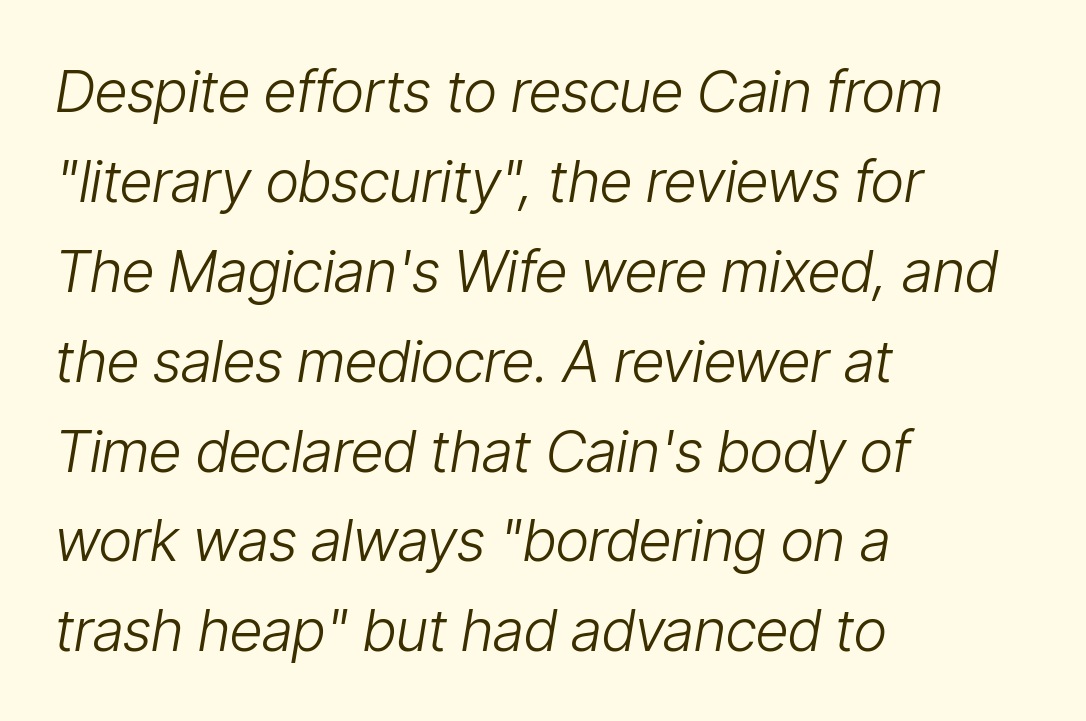
Q: Is the text bold? A: No.
Q: Is the text italic (slanted)? A: Yes, it leans right by about 9 degrees.
Q: Is the text underlined? A: No.
Q: How is the paragraph aligned? A: Left-aligned.
Q: Is the spacing between letters normal or unusually wide? A: Normal.
Q: Is the spacing between lines tight, normal or loose? A: Normal.
Q: Width (condensed, normal, or wide)? A: Condensed.
Q: Stroke contrast? A: Low.
Q: x-height? A: Medium.
Q: Monospaced? A: No.
